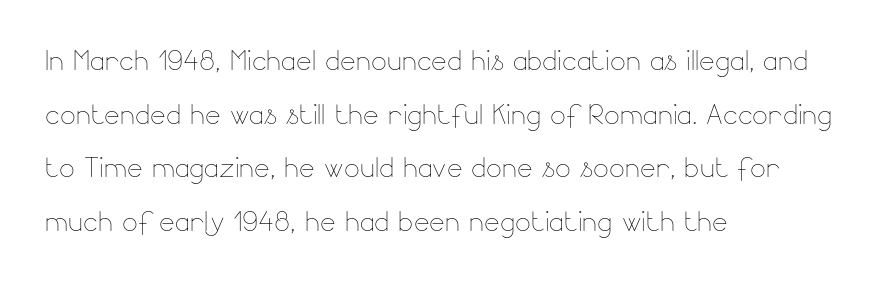
The image shows 37 px thin type, upright; set left-aligned, normal line spacing (1.45x), normal letter spacing, not underlined; low stroke contrast and a small x-height.
